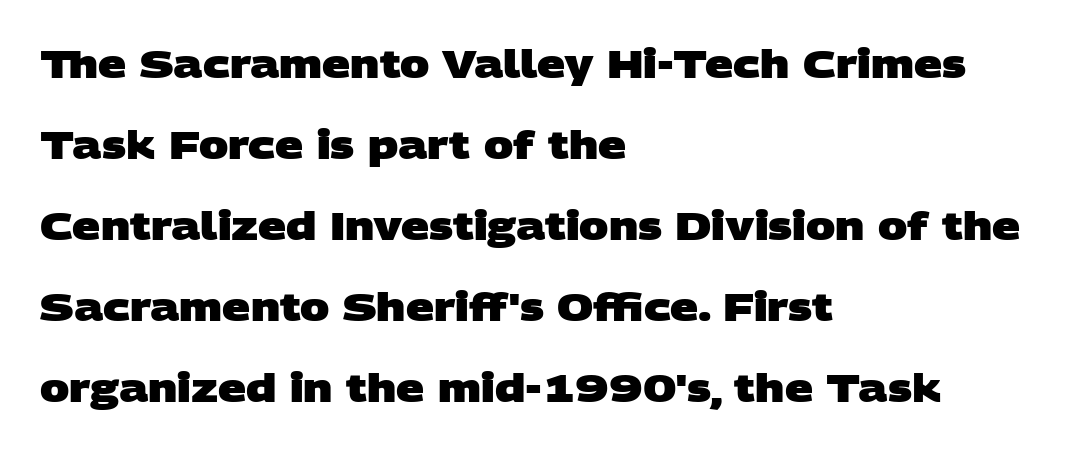
A typesetter would call this proportional, since set widths differ per character. Type without underlining. Note: no serifs on the glyphs. Each word holds together tightly as a unit, with standard inter-letter gaps.
